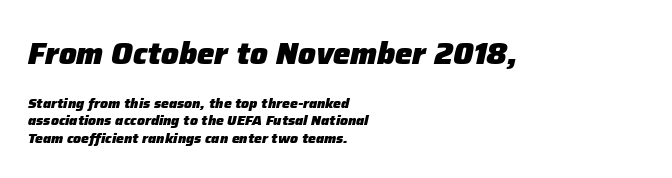
{"italic": "yes", "lean": "right", "slant_degrees": 12, "bold": "yes", "weight": "heavy", "width": "normal", "stroke_contrast": "low", "x_height": "medium", "monospaced": "no", "underline": "no", "align": "left", "line_spacing": "normal", "line_spacing_ratio": 1.25, "letter_spacing": "normal", "letter_spacing_em": 0.0, "larger_block": "first", "size_ratio": 2.21, "glyph_px": 31}
